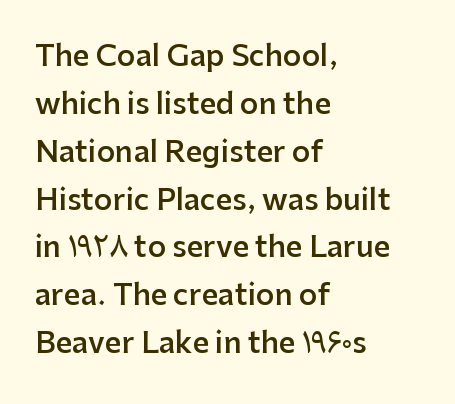
{"serif": "no", "italic": "no", "bold": "semi", "weight": "semibold", "width": "normal", "stroke_contrast": "low", "x_height": "medium", "monospaced": "no", "underline": "no", "align": "left", "line_spacing": "normal", "line_spacing_ratio": 1.65, "letter_spacing": "normal", "letter_spacing_em": 0.0, "glyph_px": 29}
